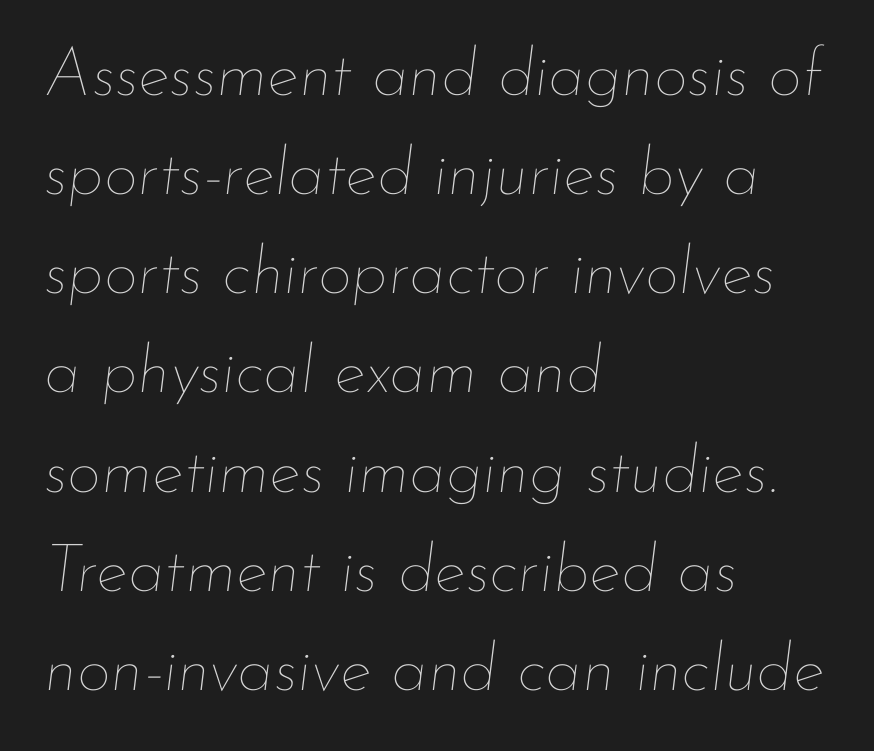
Do the characters align in a grid? No, the font is proportional. The letters look calm and open, with moderate or lighter stems. Reading down the block, your eye returns to a fixed left position each line. These lines keep a tight, regular rhythm from letter to letter. The axis of the letterforms is tilted away from vertical. Quick note: interline space is typical.
